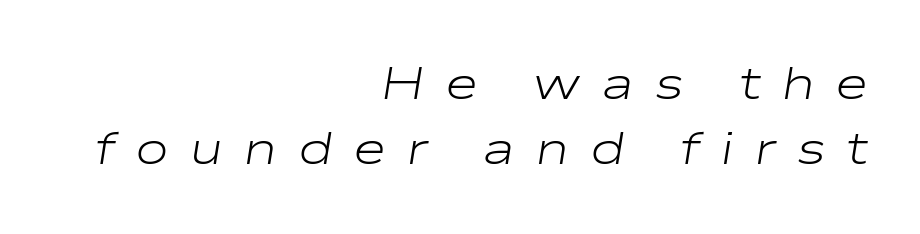
Q: Is the text bold? A: No.
Q: Is the text italic (slanted)? A: Yes, it leans right by about 9 degrees.
Q: Is the text underlined? A: No.
Q: How is the paragraph aligned? A: Right-aligned.
Q: Is the spacing between letters normal or unusually wide? A: Unusually wide.
Q: Is the spacing between lines tight, normal or loose? A: Normal.
Q: Width (condensed, normal, or wide)? A: Wide.
Q: Stroke contrast? A: Low.
Q: x-height? A: Medium.
Q: Monospaced? A: No.
